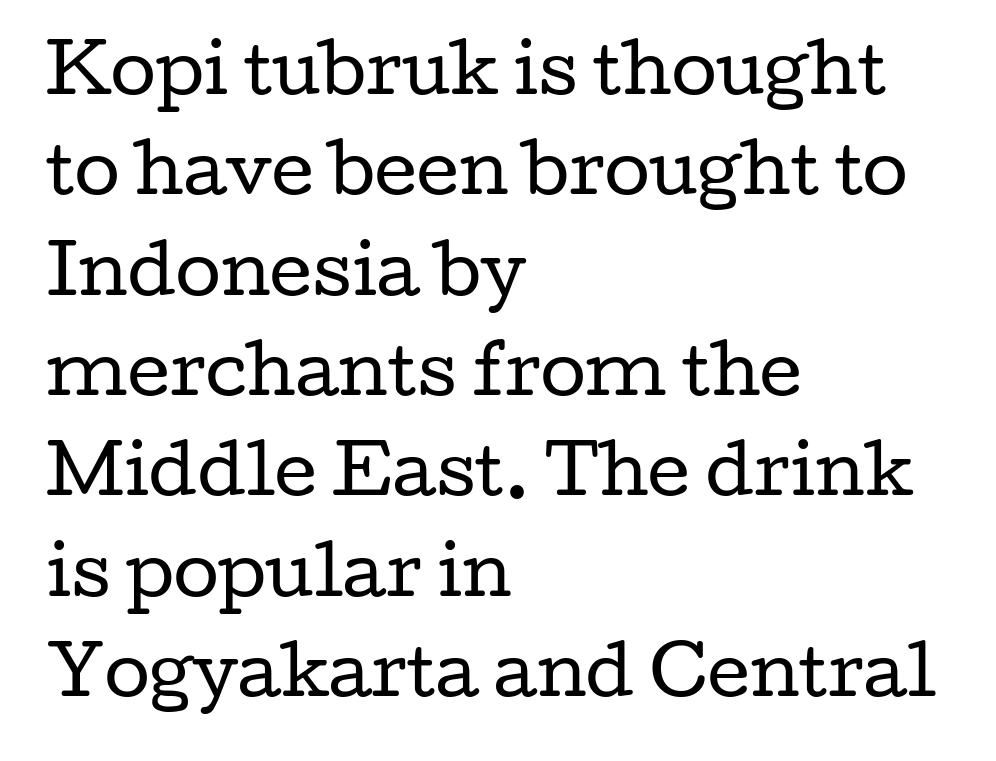
{"serif": "yes", "italic": "no", "bold": "no", "weight": "regular", "width": "wide", "stroke_contrast": "low", "x_height": "medium", "monospaced": "no", "underline": "no", "align": "left", "line_spacing": "normal", "line_spacing_ratio": 1.52, "letter_spacing": "normal", "letter_spacing_em": 0.0, "glyph_px": 66}
